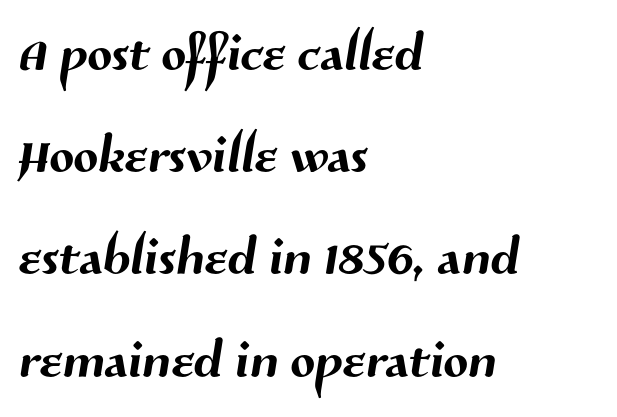
Teacher's note: observe the even left margin — that is flush-left alignment. This block has exactly the height ordinary leading produces. Note: no serifs on the glyphs. The zone under the glyphs is completely vacant.
